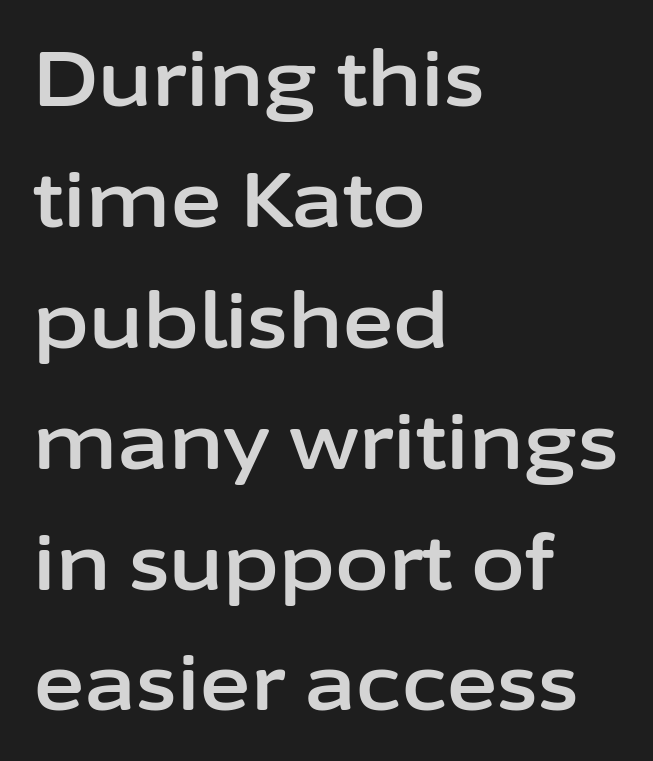
The image shows 78 px sans-serif type, upright; set left-aligned, normal line spacing (1.55x), normal letter spacing, not underlined; low stroke contrast and a medium x-height.
